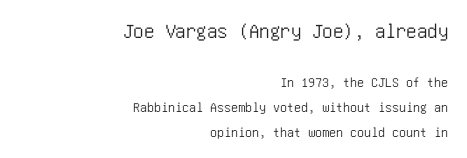
Q: Is the text italic (slanted)? A: No, it is upright.
Q: Is the text underlined? A: No.
Q: How is the paragraph aligned? A: Right-aligned.
Q: Is the spacing between letters normal or unusually wide? A: Normal.
Q: Which block of text is set in a larger size, the first (top) or the second (bottom)? A: The first (top) one.
